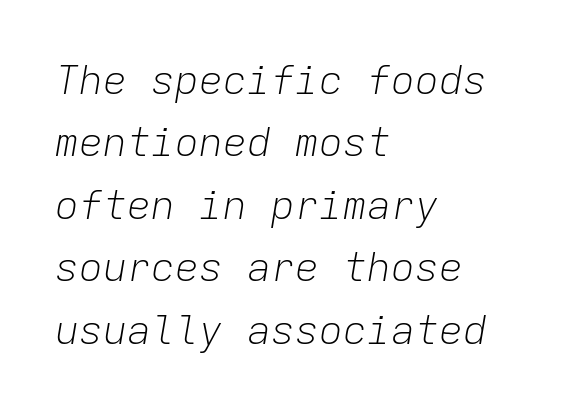
The image shows 40 px light type, italic (leaning right), monospaced; set left-aligned, normal line spacing (1.56x), normal letter spacing, not underlined; low stroke contrast and a medium x-height.
